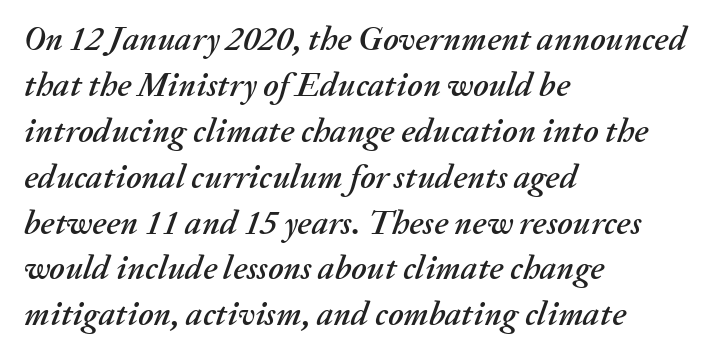
Looking at the ascenders, they clearly lean. Summary of vertical rhythm: regular, with standard interline spacing. Reading down the block, your eye returns to a fixed left position each line. The zone under the glyphs is completely vacant. The rendering keeps characters at their native spacing. The passage shown is typed in a proportional face where columns would drift.
